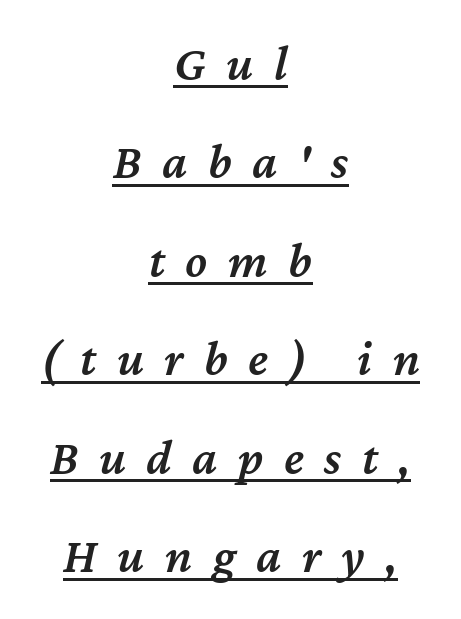
The image shows 50 px semibold type, italic (leaning right); set centered, loose line spacing (1.97x), unusually wide letter spacing (+0.41 em), underlined; medium stroke contrast and a medium x-height.
